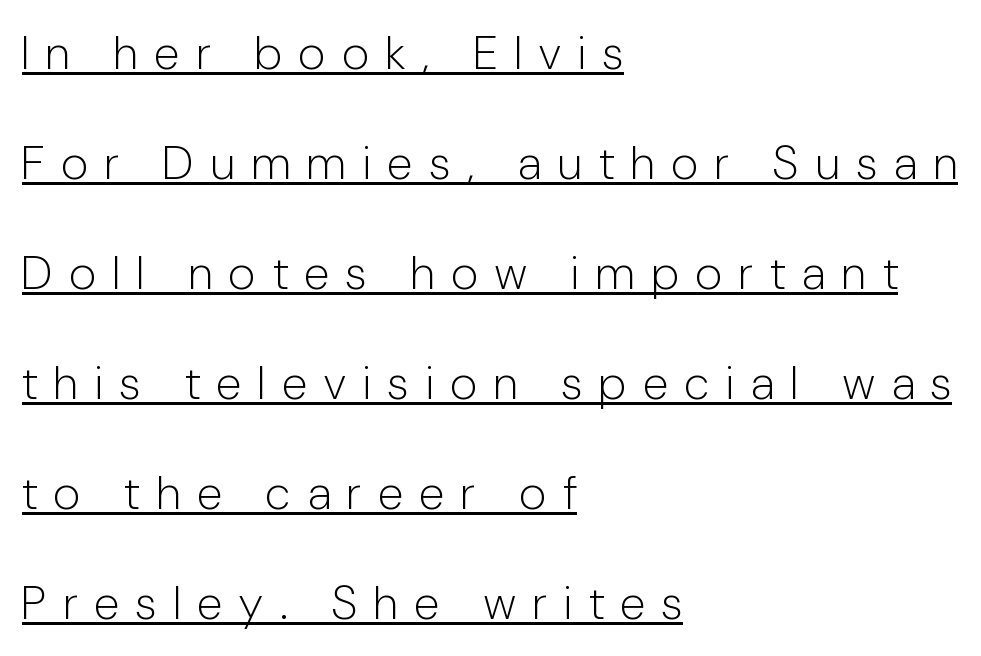
Q: Is the text bold? A: No.
Q: Is the text italic (slanted)? A: No, it is upright.
Q: Is the typeface a serif or a sans-serif typeface? A: Sans-serif.
Q: Is the text underlined? A: Yes.
Q: How is the paragraph aligned? A: Left-aligned.
Q: Is the spacing between letters normal or unusually wide? A: Unusually wide.
Q: Is the spacing between lines tight, normal or loose? A: Loose.
Q: Width (condensed, normal, or wide)? A: Condensed.
Q: Stroke contrast? A: Low.
Q: x-height? A: Medium.
Q: Monospaced? A: No.
